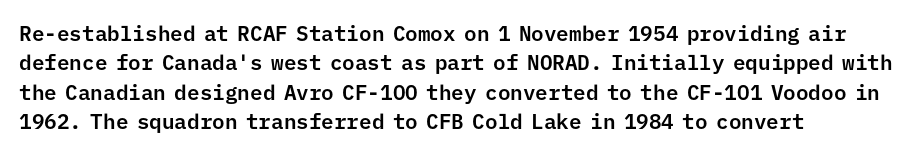
{"italic": "no", "underline": "no", "align": "left", "line_spacing": "normal", "line_spacing_ratio": 1.4, "letter_spacing": "normal", "letter_spacing_em": 0.0, "glyph_px": 21}
